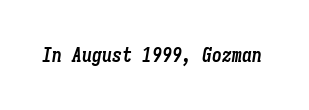
Every letter is thick-stroked: bold, no question. The foot of each line stays bare and open. The specimen reads as italic at a glance. Between one letter and the next there's only the usual sliver of space.
